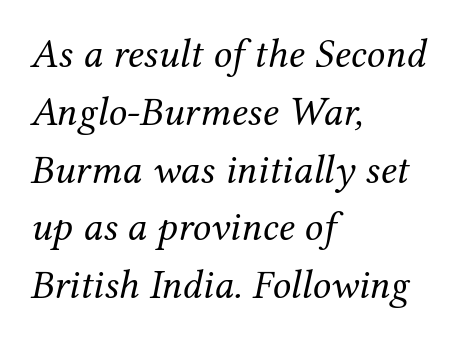
Each letter keeps its own natural width here, so spacing adapts to shape. This rendering features lettering with no underline. Line spacing here is normal. Quick note: italic. Letterform terminals end in serifs throughout the passage.
